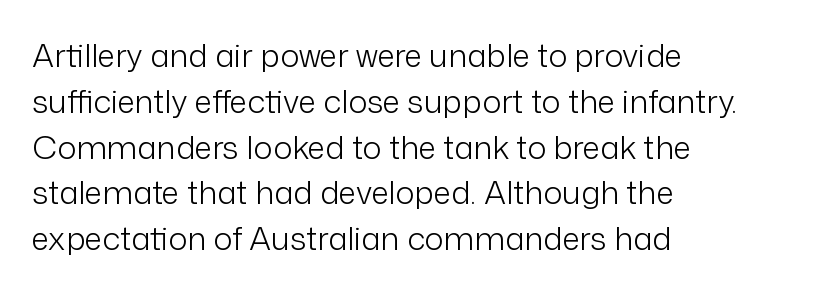
The image shows 32 px light sans-serif type, upright; set left-aligned, normal line spacing (1.43x), normal letter spacing, not underlined; low stroke contrast and a medium x-height.
